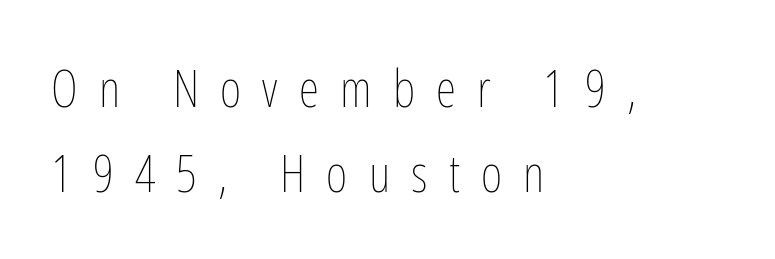
Q: Is the text bold? A: No.
Q: Is the text italic (slanted)? A: No, it is upright.
Q: Is the text underlined? A: No.
Q: How is the paragraph aligned? A: Left-aligned.
Q: Is the spacing between letters normal or unusually wide? A: Unusually wide.
Q: Is the spacing between lines tight, normal or loose? A: Normal.
Q: Width (condensed, normal, or wide)? A: Condensed.
Q: Stroke contrast? A: Low.
Q: x-height? A: Medium.
Q: Monospaced? A: No.
